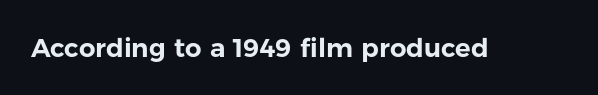
Is there any slant? The stems are plumb. Descenders are the only things crossing below the line. The line texture is even and compact thanks to regular tracking.
